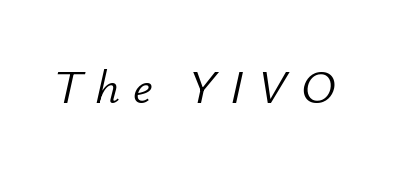
Q: Is the text bold? A: No.
Q: Is the text italic (slanted)? A: Yes, it leans right by about 12 degrees.
Q: Is the text underlined? A: No.
Q: Is the spacing between letters normal or unusually wide? A: Unusually wide.
Q: Width (condensed, normal, or wide)? A: Normal.
Q: Stroke contrast? A: Low.
Q: x-height? A: Small.
Q: Monospaced? A: No.
